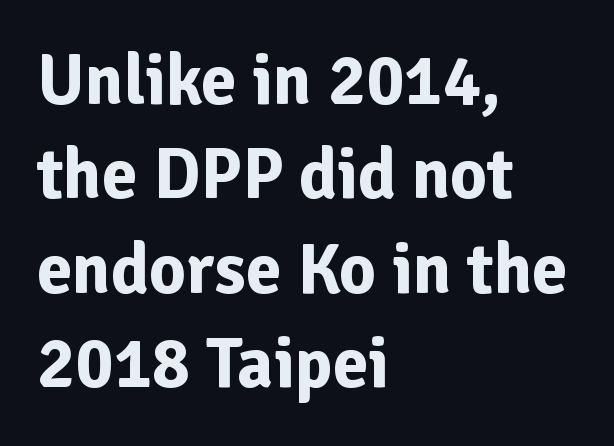
The setting favours the left margin, as ordinary paragraphs usually do. The letters stand upright; this is a roman face. Decoration check: the copy has no underline. Compared with typical body copy, the letter spacing here is the same.
